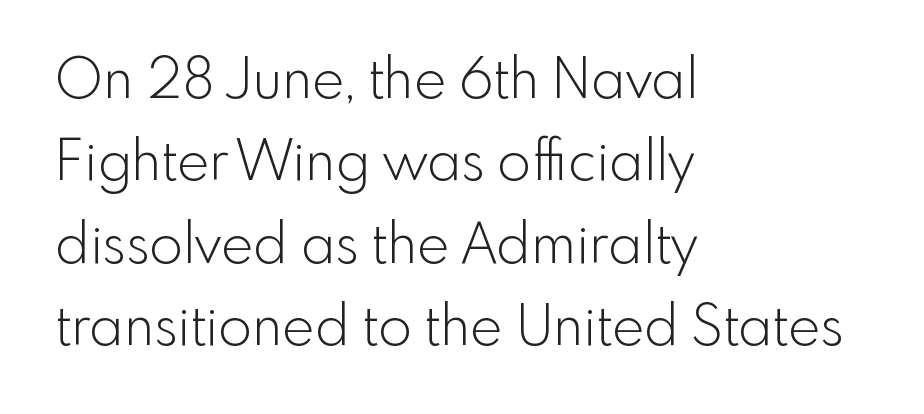
Q: Is the text bold? A: No.
Q: Is the text italic (slanted)? A: No, it is upright.
Q: Is the typeface a serif or a sans-serif typeface? A: Sans-serif.
Q: Is the text underlined? A: No.
Q: How is the paragraph aligned? A: Left-aligned.
Q: Is the spacing between letters normal or unusually wide? A: Normal.
Q: Is the spacing between lines tight, normal or loose? A: Normal.
Q: Width (condensed, normal, or wide)? A: Normal.
Q: x-height? A: Small.
Q: Monospaced? A: No.
